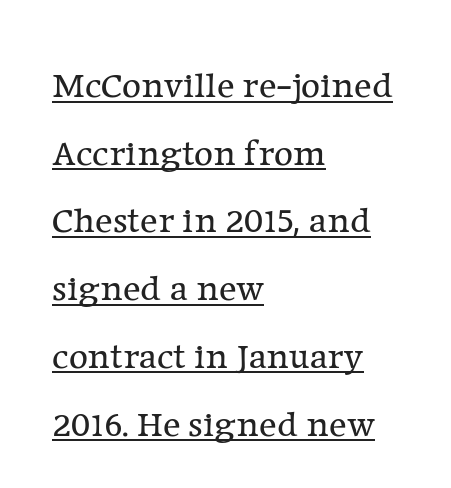
The passage shown is typed in a proportional face where columns would drift. Every character sits straight up, as roman type does. The compositor pushed each line to the left boundary. A typesetter would call this zero additional tracking. Does the type have serifs? Yes, each stem ends in a small foot. Decoration check: the copy is underlined.
